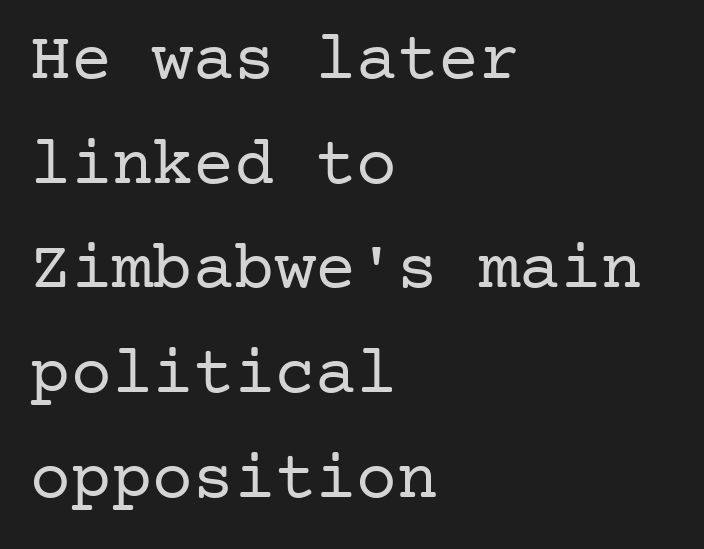
The face looks like a standard text weight, possibly lighter. Look at the bottom of the vertical strokes: they flare into serifs here. Reading down the block, your eye returns to a fixed left position each line. Horizontal bands of white between lines are of average thickness. Posture: vertical. Bare-footed words on every line.
